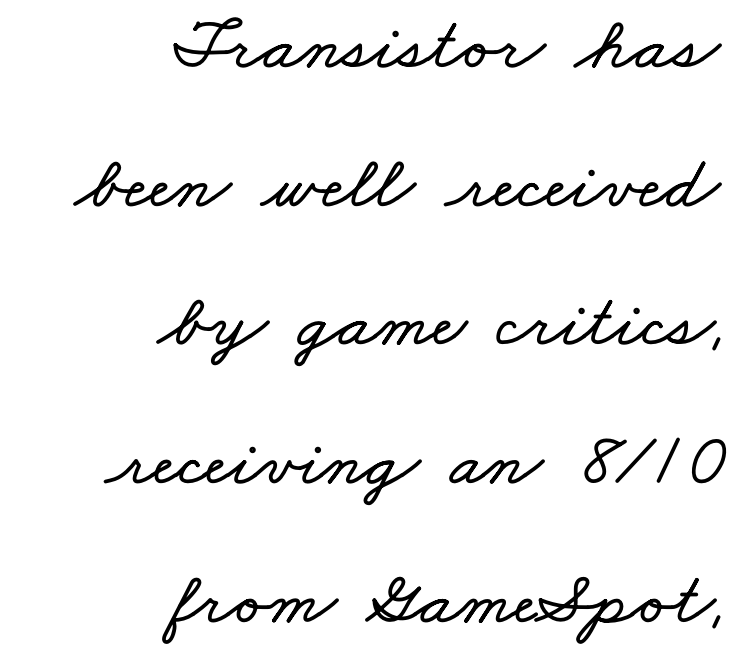
Q: Is the text underlined? A: No.
Q: How is the paragraph aligned? A: Right-aligned.
Q: Is the spacing between letters normal or unusually wide? A: Normal.
Q: Width (condensed, normal, or wide)? A: Wide.
Q: Stroke contrast? A: Low.
Q: x-height? A: Small.
Q: Monospaced? A: No.
